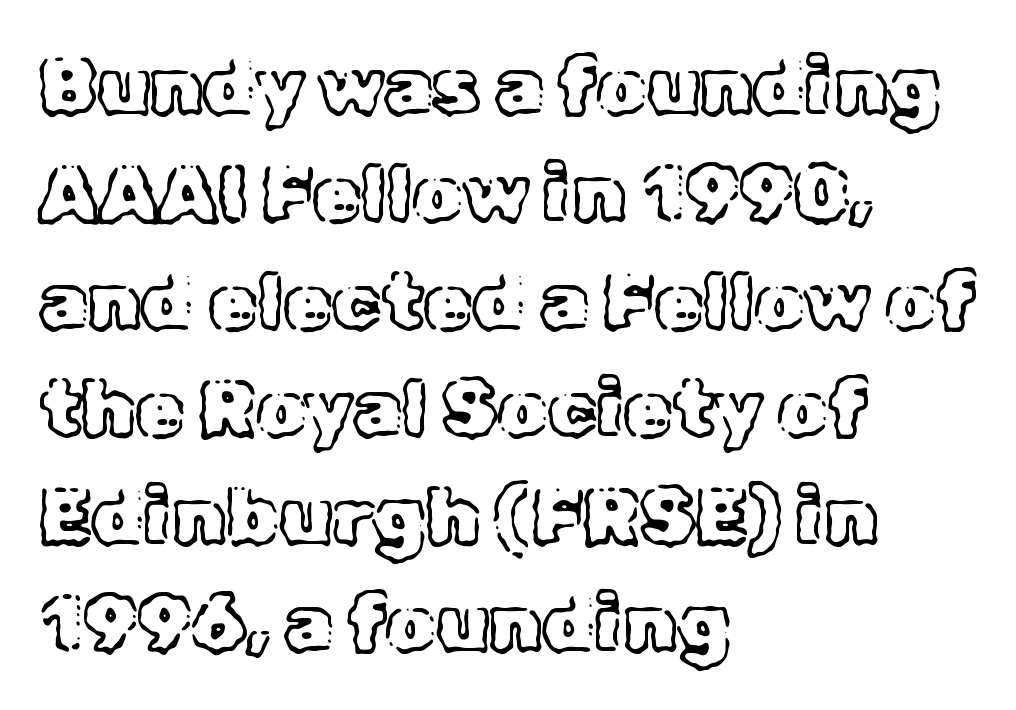
Q: Is the text italic (slanted)? A: No, it is upright.
Q: Is the text underlined? A: No.
Q: How is the paragraph aligned? A: Left-aligned.
Q: Is the spacing between letters normal or unusually wide? A: Normal.
Q: Is the spacing between lines tight, normal or loose? A: Normal.
Q: Width (condensed, normal, or wide)? A: Normal.
Q: x-height? A: Medium.
Q: Monospaced? A: No.
